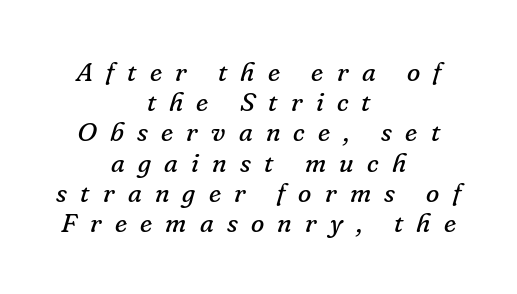
Q: Is the text bold? A: No.
Q: Is the text italic (slanted)? A: Yes, it leans right by about 16 degrees.
Q: Is the text underlined? A: No.
Q: How is the paragraph aligned? A: Centered.
Q: Is the spacing between letters normal or unusually wide? A: Unusually wide.
Q: Is the spacing between lines tight, normal or loose? A: Tight.
